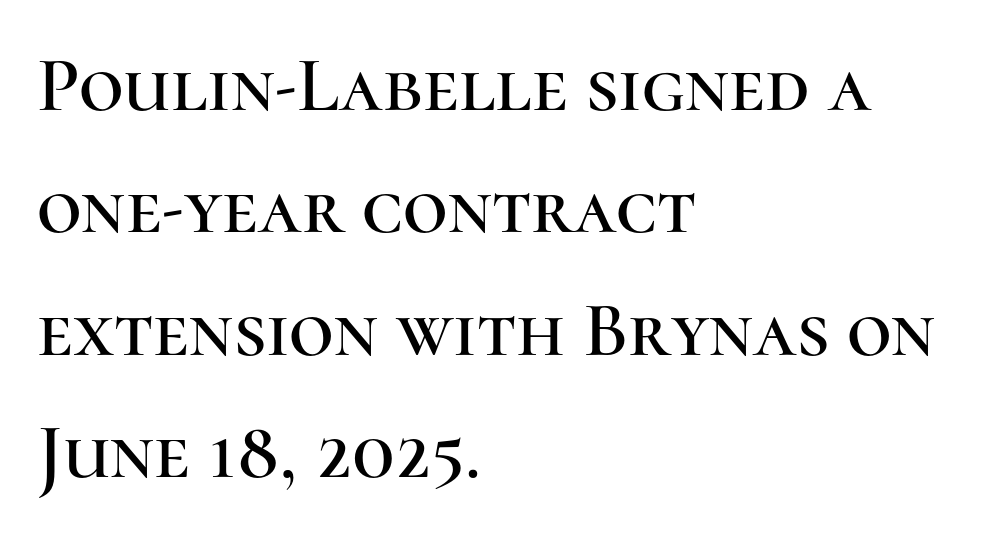
{"serif": "yes", "italic": "no", "width": "normal", "stroke_contrast": "high", "x_height": "medium", "monospaced": "no", "underline": "no", "align": "left", "line_spacing": "normal", "line_spacing_ratio": 1.57, "letter_spacing": "normal", "letter_spacing_em": 0.0, "glyph_px": 78}
